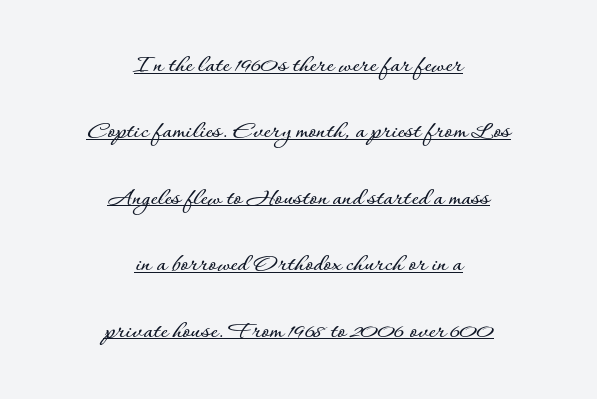
Q: Is the text italic (slanted)? A: Yes.
Q: Is the text underlined? A: Yes.
Q: How is the paragraph aligned? A: Centered.
Q: Is the spacing between letters normal or unusually wide? A: Normal.
Q: Is the spacing between lines tight, normal or loose? A: Loose.
